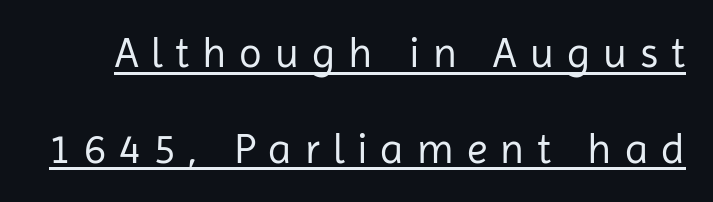
The image shows 42 px regular-weight sans-serif type, upright; set loose line spacing (2.28x), unusually wide letter spacing (+0.31 em), underlined; low stroke contrast and a medium x-height.
